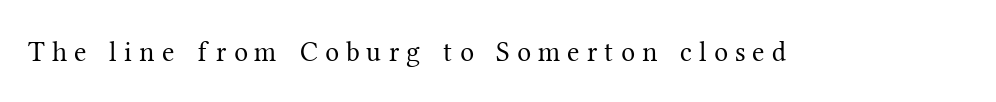
Is this a fixed-width face? No — the glyphs have proportional, varying widths. No extra ink here — the face is not bold. Anything drawn beneath the words? Only blank space. Between one letter and the next there's a generous, obvious gap. Does the lettering tilt? It doesn't — this is upright. The face used here is seriffed, in the tradition of book romans.
